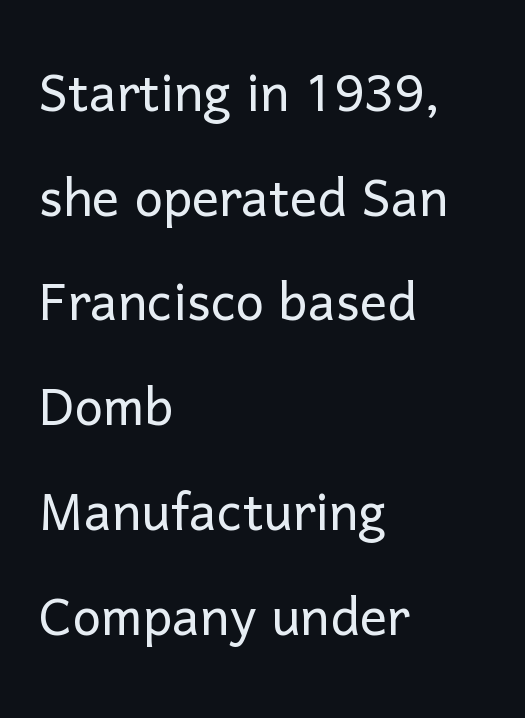
Q: Is the text bold? A: No.
Q: Is the text italic (slanted)? A: No, it is upright.
Q: Is the typeface a serif or a sans-serif typeface? A: Sans-serif.
Q: Is the text underlined? A: No.
Q: How is the paragraph aligned? A: Left-aligned.
Q: Is the spacing between letters normal or unusually wide? A: Normal.
Q: Is the spacing between lines tight, normal or loose? A: Normal.
Q: Width (condensed, normal, or wide)? A: Normal.
Q: Stroke contrast? A: Low.
Q: x-height? A: Medium.
Q: Monospaced? A: No.
